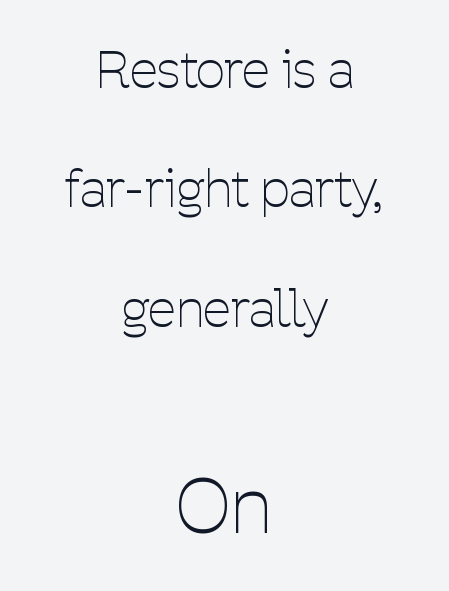
Q: Is the text bold? A: No.
Q: Is the text italic (slanted)? A: No, it is upright.
Q: Is the typeface a serif or a sans-serif typeface? A: Sans-serif.
Q: Is the text underlined? A: No.
Q: How is the paragraph aligned? A: Centered.
Q: Is the spacing between letters normal or unusually wide? A: Normal.
Q: Is the spacing between lines tight, normal or loose? A: Loose.
Q: Which block of text is set in a larger size, the first (top) or the second (bottom)? A: The second (bottom) one.
Q: Width (condensed, normal, or wide)? A: Condensed.
Q: Stroke contrast? A: Low.
Q: x-height? A: Medium.
Q: Monospaced? A: No.
